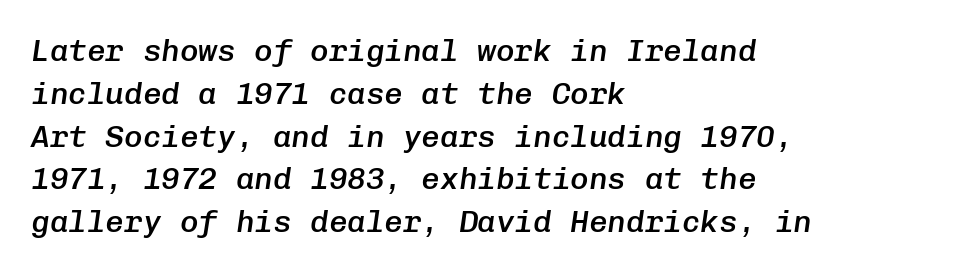
Honestly, the letter spacing is just normal — you wouldn't notice it. The face used here has a pronounced slope to its letters. You could count columns in this text — the font is strictly monospaced. The sample has been set in demibold, a notch under bold. A student would call this left alignment; a typographer would say flush left, rag right.
